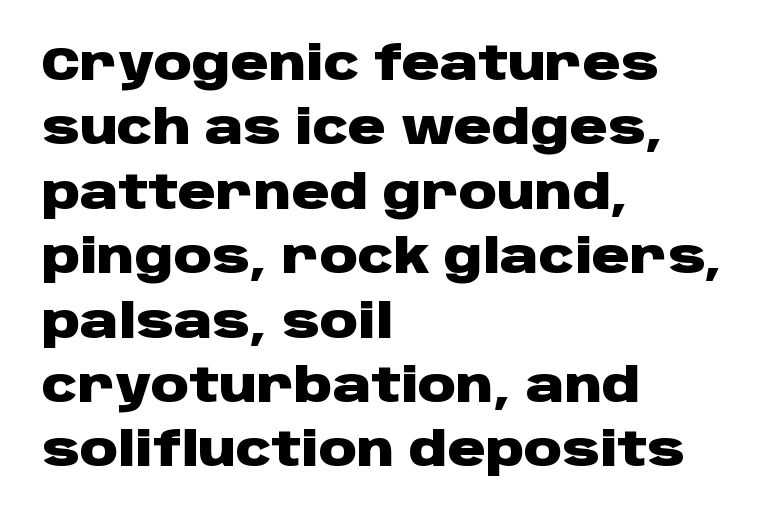
The image shows 47 px heavy, wide sans-serif type, upright; set left-aligned, normal line spacing (1.37x), normal letter spacing, not underlined; low stroke contrast and a large x-height.
